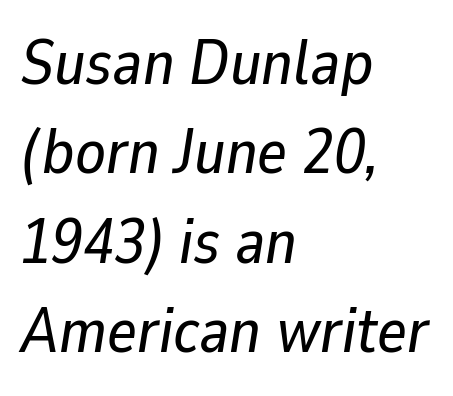
{"italic": "yes", "lean": "right", "slant_degrees": 9, "width": "normal", "stroke_contrast": "low", "x_height": "medium", "monospaced": "no", "underline": "no", "align": "left", "line_spacing": "normal", "line_spacing_ratio": 1.42, "letter_spacing": "normal", "letter_spacing_em": 0.0, "glyph_px": 63}
